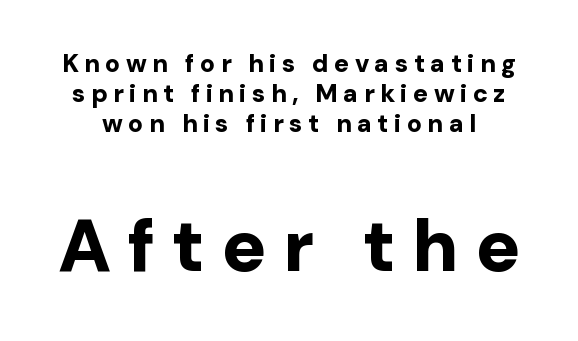
A clean baseline with only descenders dipping below it. Does the type have serifs? No, each stem ends abruptly. The face used here has the dense, thick strokes of a bold. Students, note that the glyphs here are deliberately spaced far apart. The emphasis by scale lands on block number two, below.
